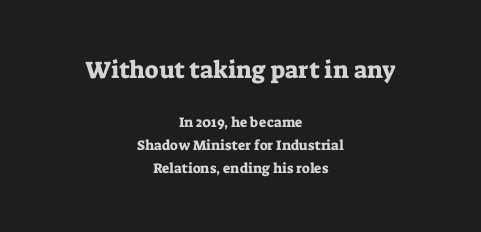
The image shows 24 px text type, upright; set centered, normal line spacing (1.65x), normal letter spacing, not underlined; the first (top) block is 1.71x larger.
